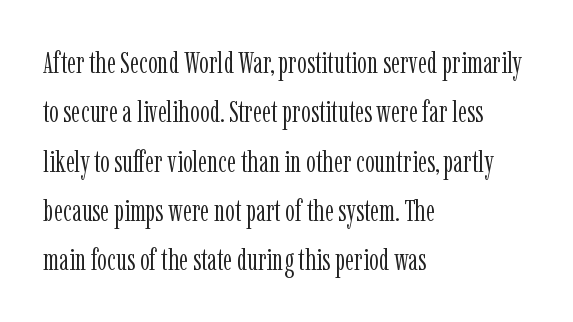
Posture: vertical. This sample has the flowing, uneven cadence of proportional lettering. The cut favours lightness, reaching ordinary text weight at its darkest. The letters carry serifs — small finishing strokes at the ends of their stems.
